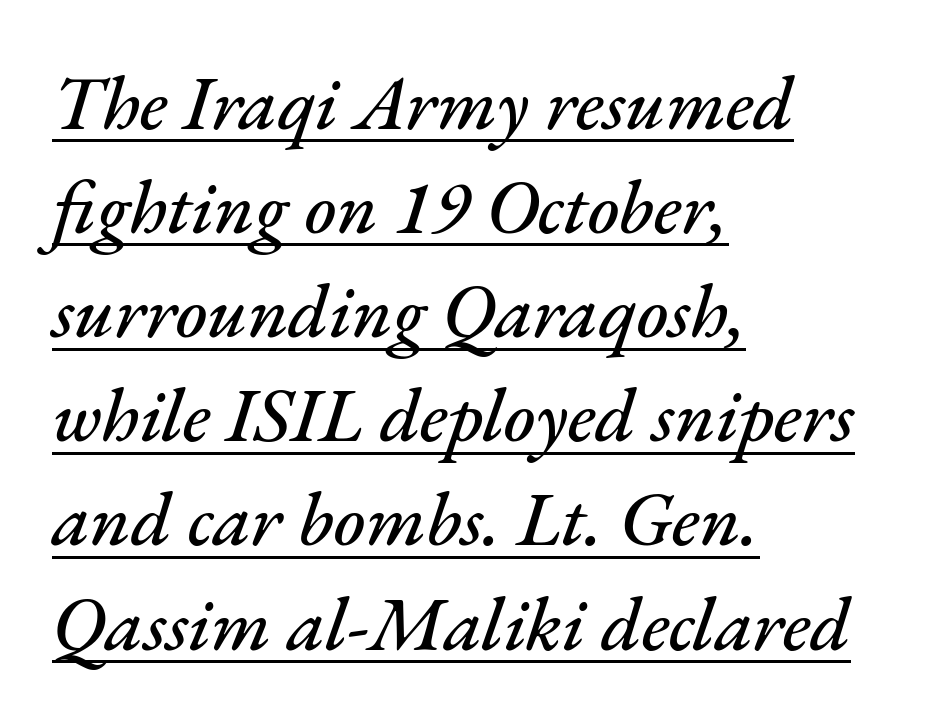
{"italic": "yes", "lean": "right", "slant_degrees": 17, "width": "normal", "stroke_contrast": "medium", "x_height": "small", "monospaced": "no", "underline": "yes", "align": "left", "line_spacing": "normal", "line_spacing_ratio": 1.37, "letter_spacing": "normal", "letter_spacing_em": 0.0, "glyph_px": 76}
